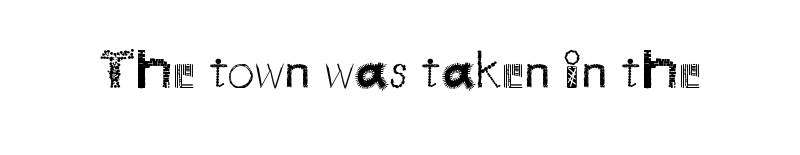
{"serif": "no", "italic": "no", "bold": "no", "weight": "regular", "width": "normal", "stroke_contrast": "medium", "x_height": "small", "monospaced": "no", "underline": "no", "letter_spacing": "normal", "letter_spacing_em": 0.0, "glyph_px": 54}
